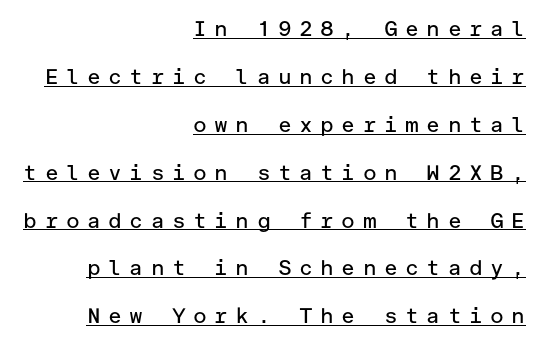
Quick note: not italic, upright. Does the copy run flush right? Yes — the right margin is perfectly even. The horizontal fit of the characters is loose and conspicuously gappy. What's the leading like? Stretched, with rows far apart. No letter is thick-stroked: the sample isn't bold.
